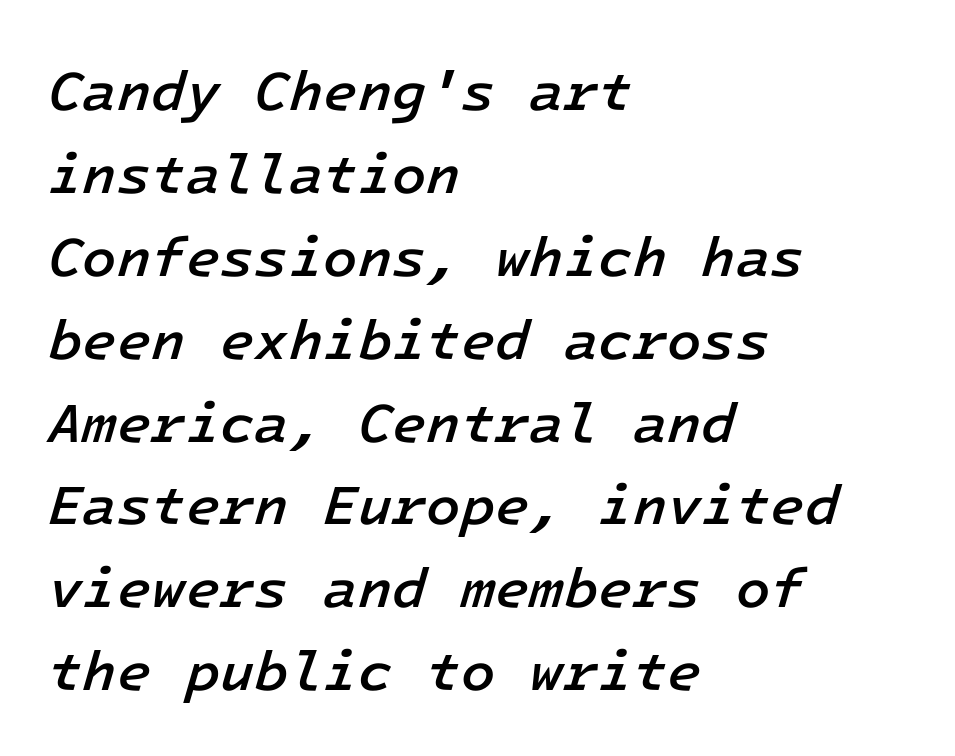
Descender tails drop into unmarked territory. This sample has the even, mechanical cadence of fixed-width lettering. The letters sit at their default tracking, neither squeezed nor spread. Strokes here are thickened, but only to semibold level.
